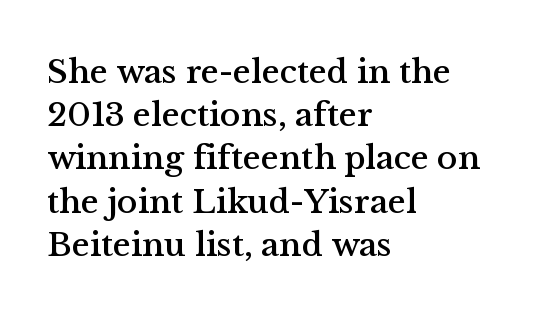
{"serif": "yes", "italic": "no", "width": "normal", "stroke_contrast": "medium", "x_height": "medium", "monospaced": "no", "underline": "no", "align": "left", "line_spacing": "normal", "line_spacing_ratio": 1.27, "letter_spacing": "normal", "letter_spacing_em": 0.0, "glyph_px": 34}
